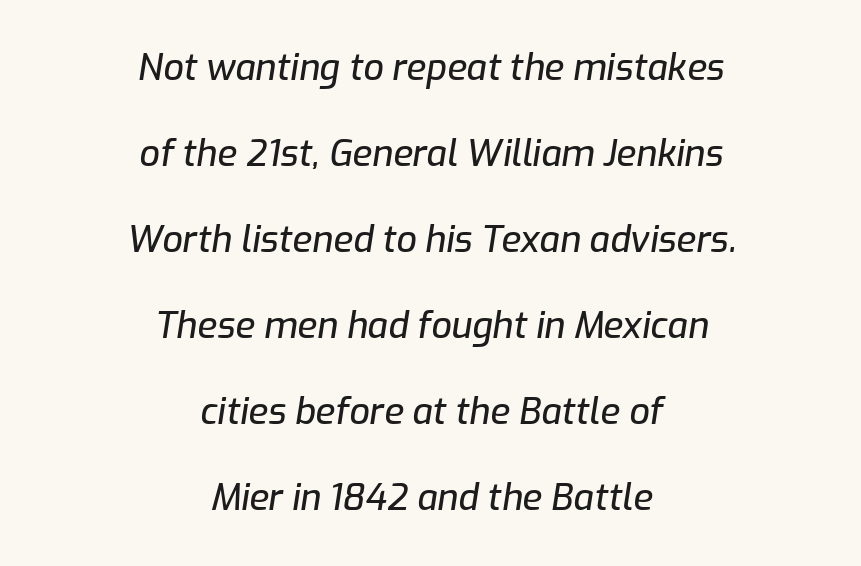
{"italic": "yes", "lean": "right", "slant_degrees": 9, "width": "normal", "stroke_contrast": "low", "x_height": "medium", "monospaced": "no", "underline": "no", "align": "center", "line_spacing": "loose", "line_spacing_ratio": 2.39, "letter_spacing": "normal", "letter_spacing_em": 0.0, "glyph_px": 36}
